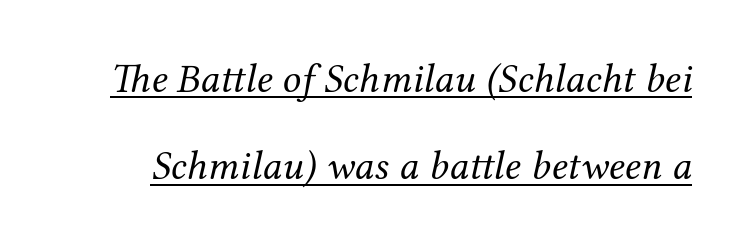
The image shows 41 px regular-weight serif type, italic (leaning right); set loose line spacing (2.13x), normal letter spacing, underlined; medium stroke contrast and a medium x-height.
